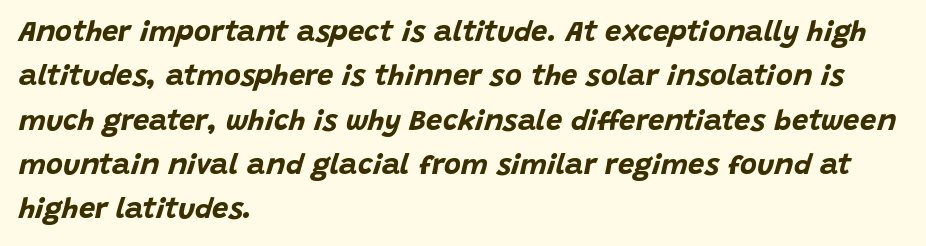
The image shows 29 px bold type, italic (leaning right); set left-aligned, normal line spacing (1.53x), normal letter spacing, not underlined; low stroke contrast and a large x-height.
